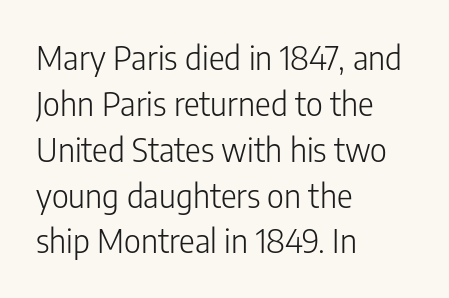
The image shows 33 px light, condensed sans-serif type, upright; set left-aligned, normal line spacing (1.39x), normal letter spacing, not underlined; low stroke contrast and a medium x-height.
